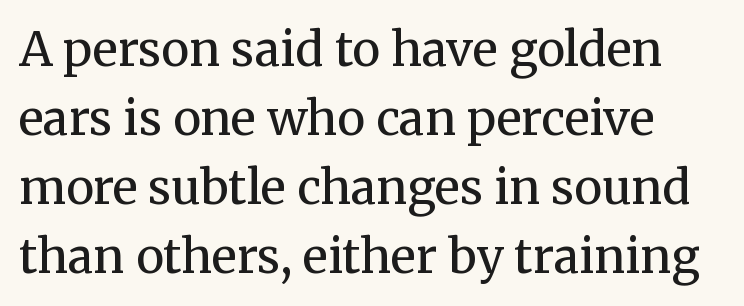
Q: Is the text bold? A: No.
Q: Is the text italic (slanted)? A: No, it is upright.
Q: Is the typeface a serif or a sans-serif typeface? A: Serif.
Q: Is the text underlined? A: No.
Q: Is the spacing between letters normal or unusually wide? A: Normal.
Q: Is the spacing between lines tight, normal or loose? A: Normal.
Q: Width (condensed, normal, or wide)? A: Normal.
Q: Stroke contrast? A: Medium.
Q: x-height? A: Medium.
Q: Monospaced? A: No.
